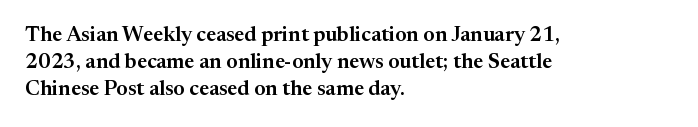
{"italic": "no", "underline": "no", "align": "left", "line_spacing": "normal", "line_spacing_ratio": 1.29, "letter_spacing": "normal", "letter_spacing_em": 0.0, "glyph_px": 21}
